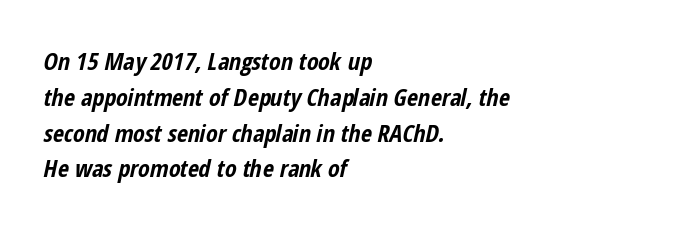
{"italic": "yes", "lean": "right", "slant_degrees": 12, "bold": "yes", "underline": "no", "align": "left", "line_spacing": "normal", "line_spacing_ratio": 1.49, "letter_spacing": "normal", "letter_spacing_em": 0.0, "glyph_px": 24}
